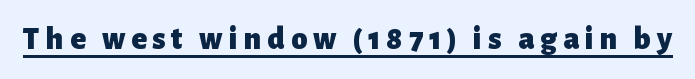
Q: Is the text bold? A: Yes.
Q: Is the text italic (slanted)? A: No, it is upright.
Q: Is the typeface a serif or a sans-serif typeface? A: Sans-serif.
Q: Is the text underlined? A: Yes.
Q: Width (condensed, normal, or wide)? A: Normal.
Q: Stroke contrast? A: Low.
Q: x-height? A: Medium.
Q: Monospaced? A: No.
